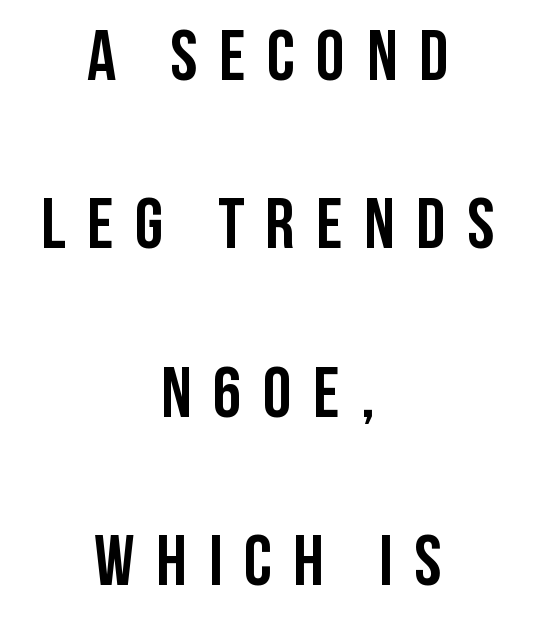
{"serif": "no", "italic": "no", "bold": "yes", "weight": "semibold", "width": "condensed", "stroke_contrast": "low", "x_height": "large", "monospaced": "no", "underline": "no", "align": "center", "line_spacing": "loose", "line_spacing_ratio": 2.34, "letter_spacing": "wide", "letter_spacing_em": 0.3, "glyph_px": 72}
